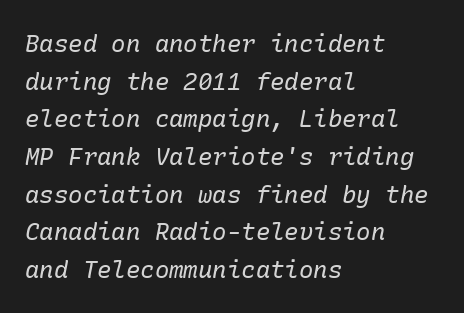
{"italic": "yes", "lean": "right", "slant_degrees": 10, "bold": "no", "underline": "no", "align": "left", "line_spacing": "normal", "line_spacing_ratio": 1.57, "letter_spacing": "normal", "letter_spacing_em": 0.0, "glyph_px": 24}
